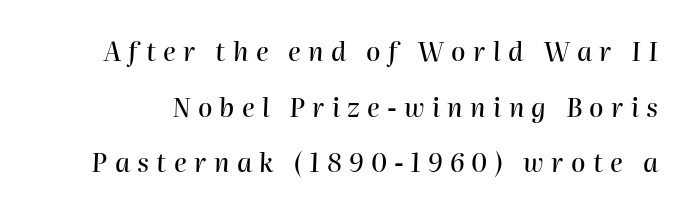
The tracking reads as deliberately expanded to a designer's eye. A typesetter would mark this as italic. The leading is generous, giving the passage an open texture. Glance below the letters and you will spot only blank space.
